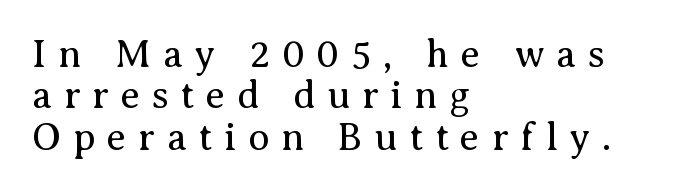
Q: Is the text bold? A: No.
Q: Is the text italic (slanted)? A: No, it is upright.
Q: Is the typeface a serif or a sans-serif typeface? A: Serif.
Q: Is the text underlined? A: No.
Q: How is the paragraph aligned? A: Left-aligned.
Q: Is the spacing between letters normal or unusually wide? A: Unusually wide.
Q: Is the spacing between lines tight, normal or loose? A: Tight.
Q: Width (condensed, normal, or wide)? A: Normal.
Q: Stroke contrast? A: Medium.
Q: x-height? A: Medium.
Q: Monospaced? A: No.
